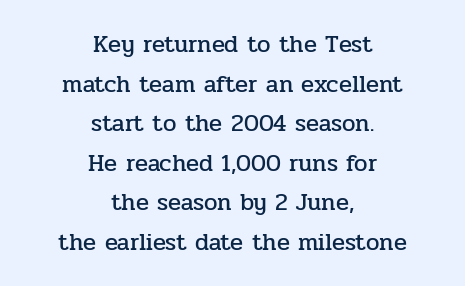
Does extra space separate the letters? No, they use regular spacing. The line-height multiplier appears to be the usual default. Ascenders rise straight up at ninety degrees. One-word summary of the alignment: center.
